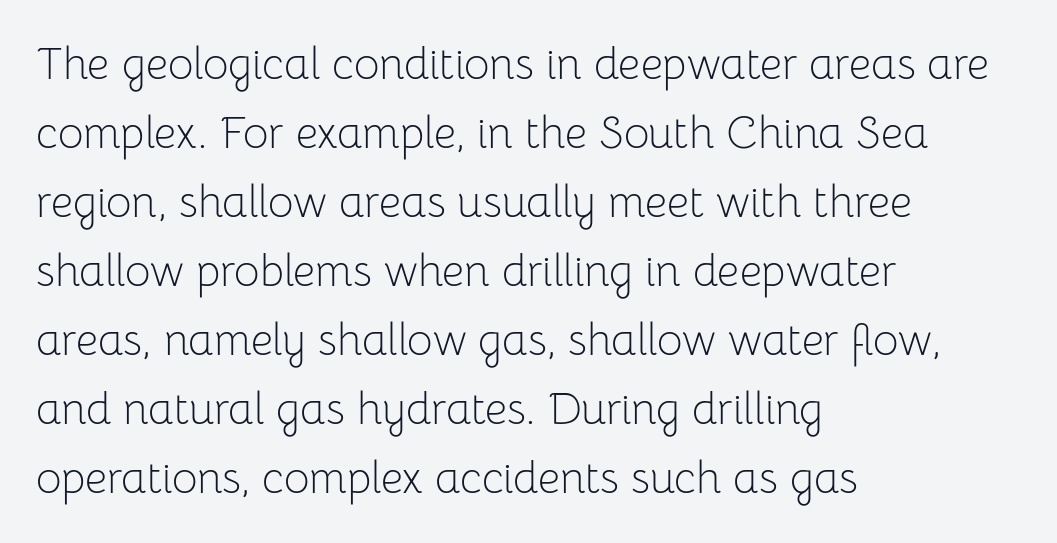
The horizontal fit of the characters is conventional and even. Nope, no serifs anywhere on these letters. On a weight scale, this lands at 450 or below. The glyphs are unaccompanied by any horizontal stroke below them.
